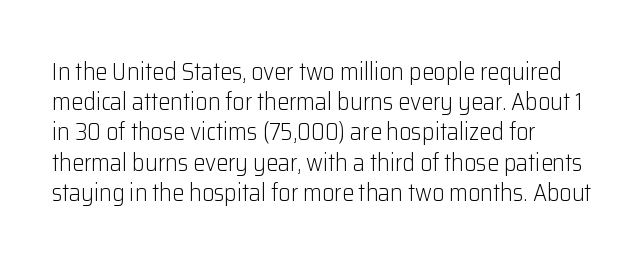
{"italic": "no", "bold": "no", "underline": "no", "align": "left", "line_spacing": "normal", "line_spacing_ratio": 1.26, "letter_spacing": "normal", "letter_spacing_em": 0.0, "glyph_px": 24}
